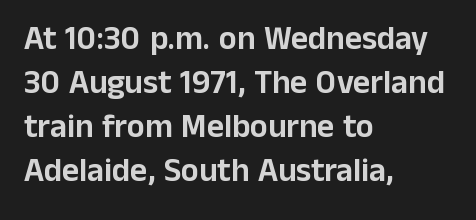
Nope, no serifs anywhere on these letters. Do the letters lean? They stand straight. The rendering anchors every line to the left-hand side. The baseline area is clear.
